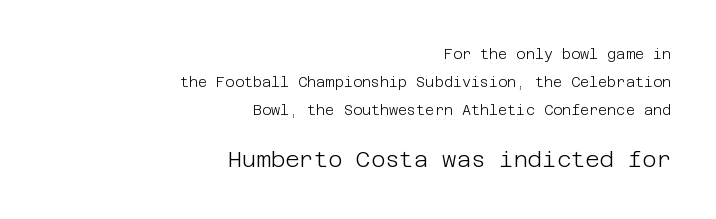
Character size in the trailing block exceeds that of the leading block. Caption: face not bold, strokes unweighted. Descenders are the only things crossing below the line. Tracking here is standard; glyphs follow each other at the usual distance. Loosely led — the rows are spread out. The paragraph has a hard right edge and a soft left edge.
